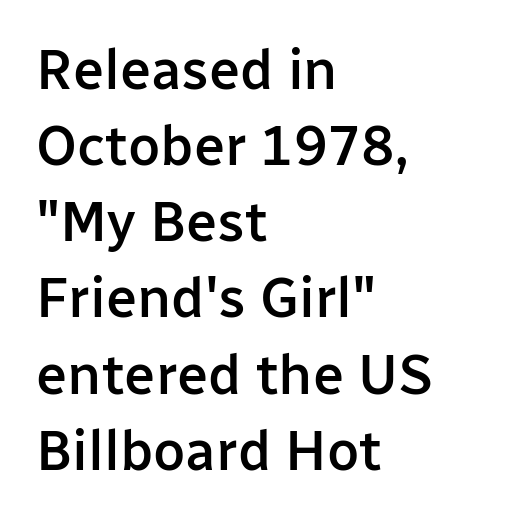
Q: Is the text bold? A: Semi-bold.
Q: Is the text italic (slanted)? A: No, it is upright.
Q: Is the typeface a serif or a sans-serif typeface? A: Sans-serif.
Q: Is the text underlined? A: No.
Q: How is the paragraph aligned? A: Left-aligned.
Q: Is the spacing between letters normal or unusually wide? A: Normal.
Q: Is the spacing between lines tight, normal or loose? A: Normal.
Q: Width (condensed, normal, or wide)? A: Normal.
Q: Stroke contrast? A: Low.
Q: x-height? A: Medium.
Q: Monospaced? A: No.
